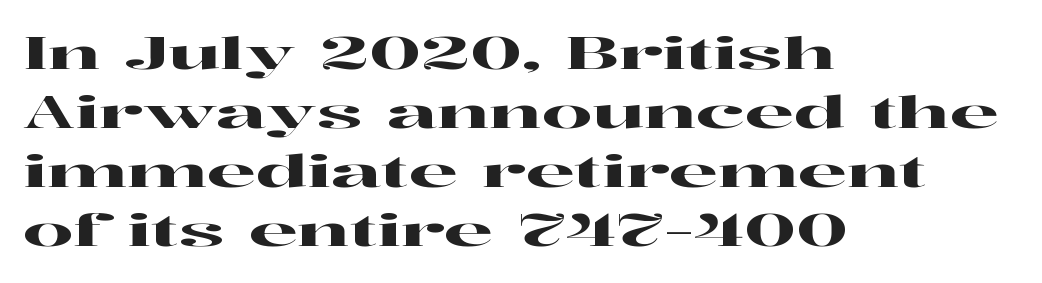
{"serif": "yes", "italic": "no", "width": "wide", "stroke_contrast": "high", "x_height": "medium", "monospaced": "no", "underline": "no", "align": "left", "line_spacing": "normal", "line_spacing_ratio": 1.34, "letter_spacing": "normal", "letter_spacing_em": 0.0, "glyph_px": 44}
